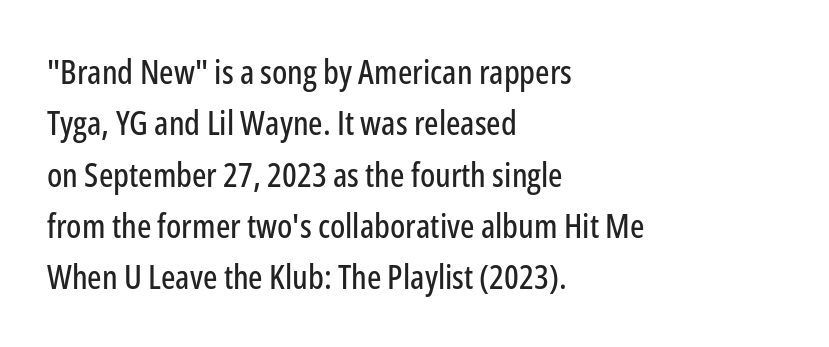
The image shows 34 px condensed sans-serif type, upright; set left-aligned, normal line spacing (1.51x), normal letter spacing, not underlined; low stroke contrast and a medium x-height.
